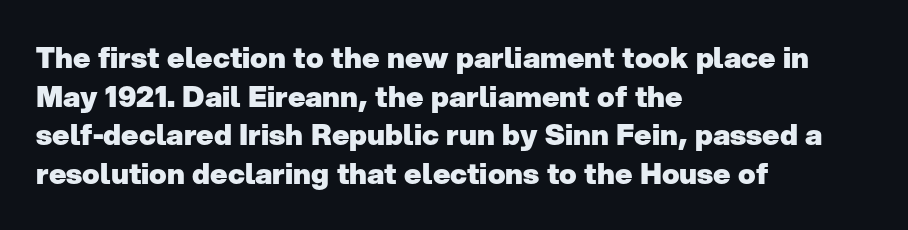
The image shows 29 px heavy sans-serif type, upright; set left-aligned, normal line spacing (1.33x), normal letter spacing, not underlined; low stroke contrast and a medium x-height.
